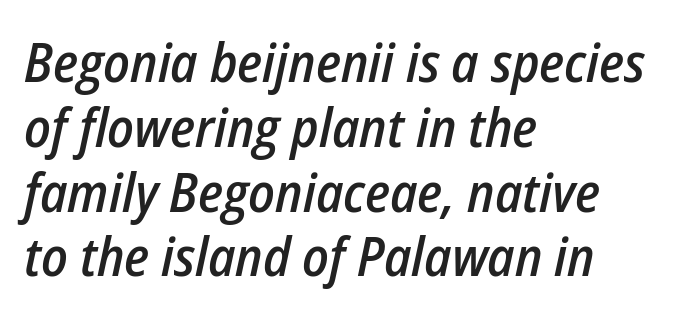
Q: Is the text bold? A: Semi-bold.
Q: Is the text italic (slanted)? A: Yes, it leans right by about 12 degrees.
Q: Is the text underlined? A: No.
Q: How is the paragraph aligned? A: Left-aligned.
Q: Is the spacing between letters normal or unusually wide? A: Normal.
Q: Width (condensed, normal, or wide)? A: Condensed.
Q: Stroke contrast? A: Low.
Q: x-height? A: Medium.
Q: Monospaced? A: No.
